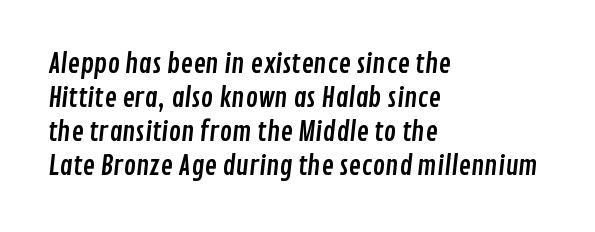
Q: Is the text underlined? A: No.
Q: How is the paragraph aligned? A: Left-aligned.
Q: Is the spacing between letters normal or unusually wide? A: Normal.
Q: Is the spacing between lines tight, normal or loose? A: Normal.
